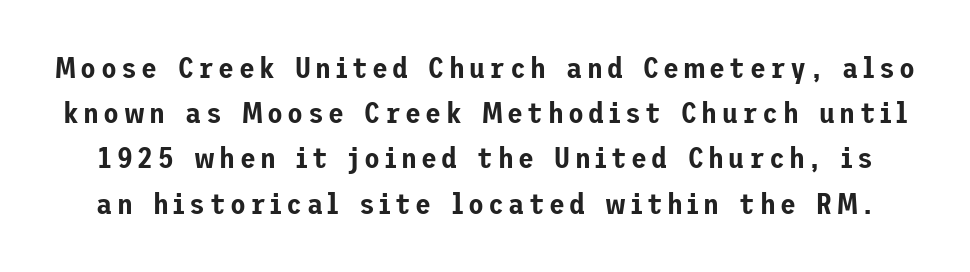
{"serif": "no", "italic": "no", "width": "normal", "stroke_contrast": "low", "x_height": "medium", "underline": "no", "line_spacing": "normal", "line_spacing_ratio": 1.56, "glyph_px": 29}
